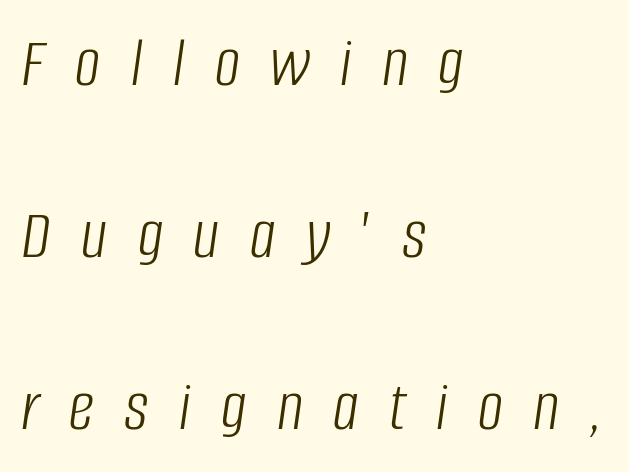
Q: Is the text bold? A: No.
Q: Is the text italic (slanted)? A: Yes, it leans right by about 8 degrees.
Q: Is the text underlined? A: No.
Q: How is the paragraph aligned? A: Left-aligned.
Q: Is the spacing between letters normal or unusually wide? A: Unusually wide.
Q: Is the spacing between lines tight, normal or loose? A: Loose.
Q: Width (condensed, normal, or wide)? A: Condensed.
Q: Stroke contrast? A: Low.
Q: x-height? A: Large.
Q: Monospaced? A: No.
